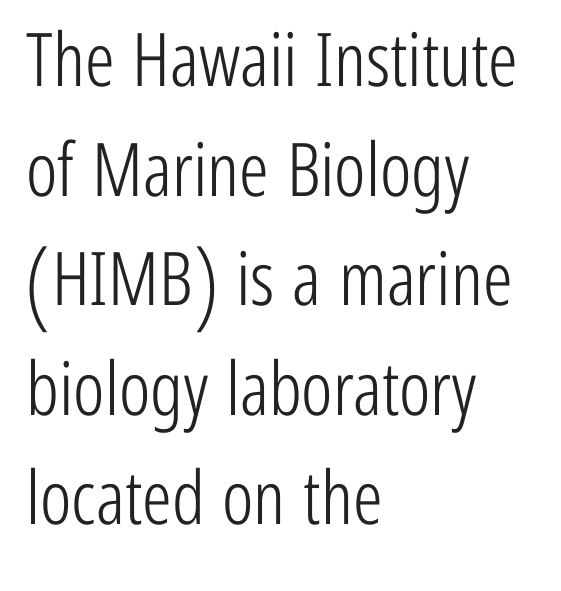
The lines sit at an ordinary, default distance from one another. Every character sits straight up, as roman type does. Ink coverage per letter is moderate at most. Reading down the block, your eye returns to a fixed left position each line. Caption: standard tracking, unaltered. Type style note: lacks serifs.
